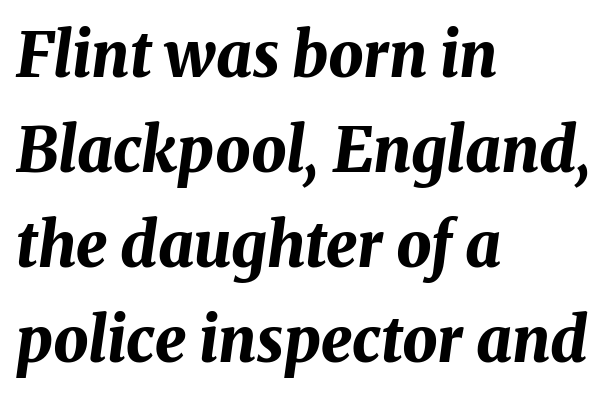
Each letter keeps its own natural width here, so spacing adapts to shape. Designer's note — italics engaged. The strokes are fattened all the way to bold. The gaps between neighbouring characters are ordinary and unremarkable.
